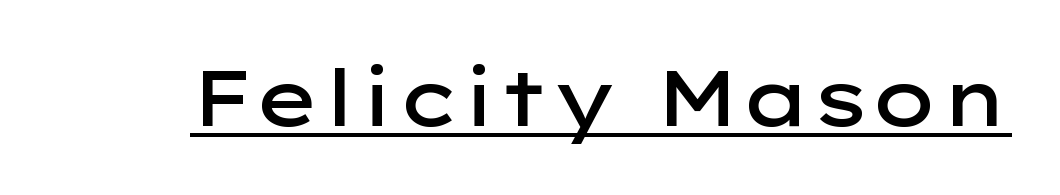
{"serif": "no", "italic": "no", "bold": "semi", "weight": "semibold", "width": "wide", "stroke_contrast": "low", "x_height": "medium", "monospaced": "no", "underline": "yes", "letter_spacing": "normal", "letter_spacing_em": 0.0, "glyph_px": 77}
